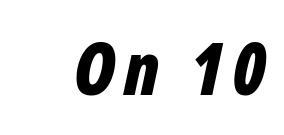
Q: Is the text bold? A: Yes.
Q: Is the text italic (slanted)? A: Yes, it leans right by about 12 degrees.
Q: Is the text underlined? A: No.
Q: Width (condensed, normal, or wide)? A: Condensed.
Q: Stroke contrast? A: Low.
Q: x-height? A: Medium.
Q: Monospaced? A: No.
